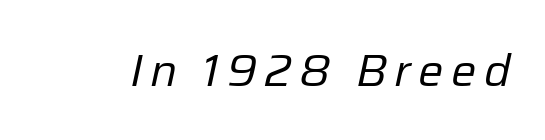
The image shows 45 px regular-weight type, italic (leaning right); set not underlined; low stroke contrast and a medium x-height.
